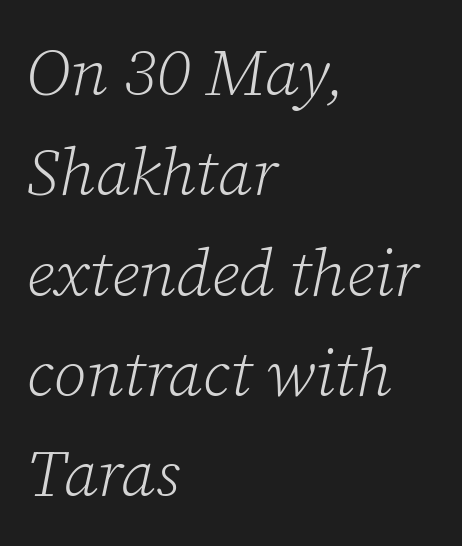
The image shows 66 px light serif type, italic (leaning right); set left-aligned, normal line spacing (1.52x), normal letter spacing, not underlined; low stroke contrast and a medium x-height.
